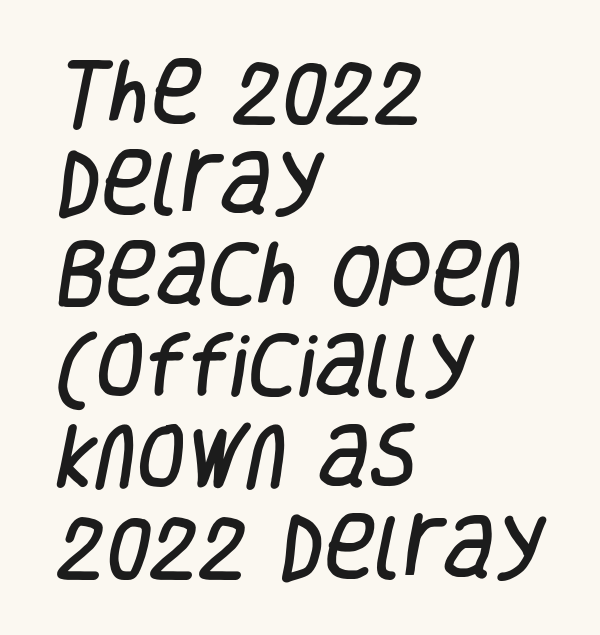
{"serif": "no", "width": "condensed", "stroke_contrast": "low", "x_height": "large", "monospaced": "no", "underline": "no", "align": "left", "line_spacing": "normal", "line_spacing_ratio": 1.3, "letter_spacing": "normal", "letter_spacing_em": 0.0, "glyph_px": 70}
